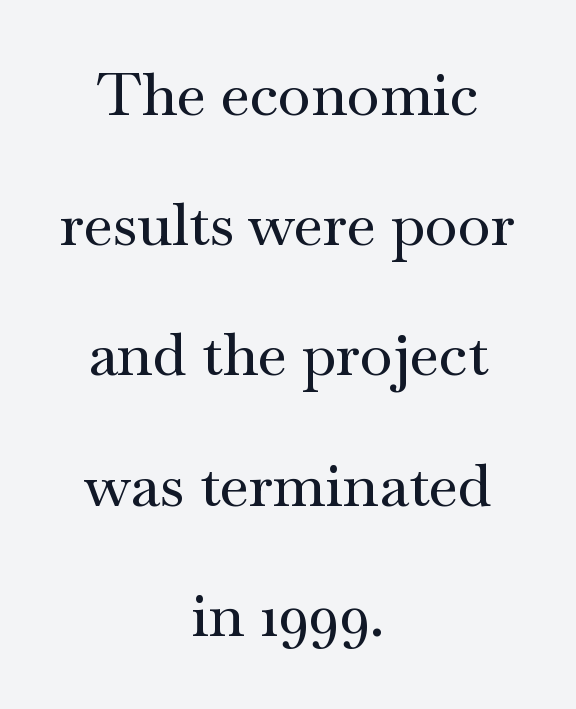
The image shows 60 px wide serif type, upright; set centered, loose line spacing (2.17x), normal letter spacing, not underlined; medium stroke contrast and a small x-height.
